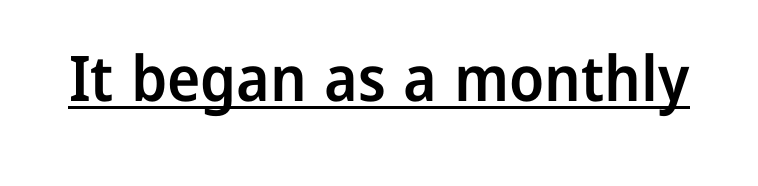
The image shows 63 px semibold sans-serif type, upright; set normal letter spacing, underlined; low stroke contrast and a medium x-height.
